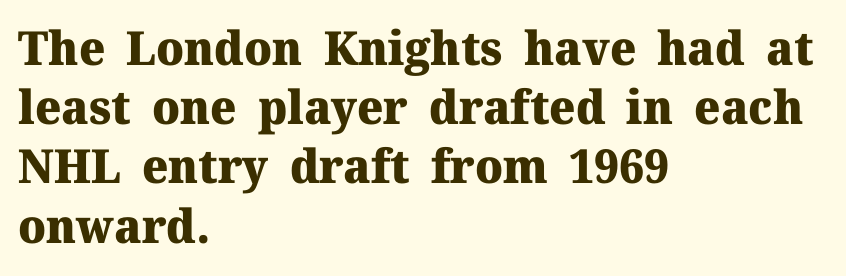
Line spacing here is normal. The text was rendered using a seriffed face with decorative stroke endings. Varying glyph widths throughout — classic text-font behaviour. In terms of posture, this sample is upright.
